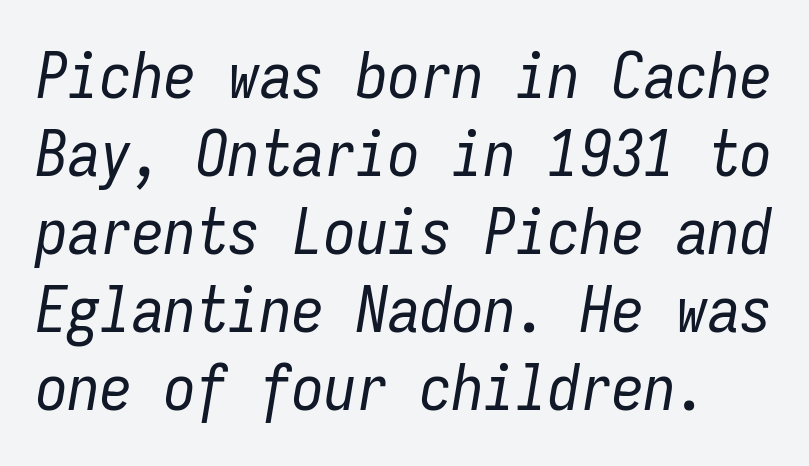
Q: Is the text bold? A: No.
Q: Is the text italic (slanted)? A: Yes, it leans right by about 9 degrees.
Q: Is the text underlined? A: No.
Q: Is the spacing between letters normal or unusually wide? A: Normal.
Q: Width (condensed, normal, or wide)? A: Condensed.
Q: Stroke contrast? A: Low.
Q: x-height? A: Medium.
Q: Monospaced? A: Yes.
